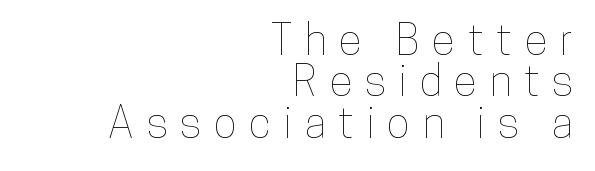
Q: Is the text italic (slanted)? A: No, it is upright.
Q: Is the text underlined? A: No.
Q: How is the paragraph aligned? A: Right-aligned.
Q: Is the spacing between letters normal or unusually wide? A: Unusually wide.
Q: Is the spacing between lines tight, normal or loose? A: Tight.
Q: Width (condensed, normal, or wide)? A: Condensed.
Q: Stroke contrast? A: Low.
Q: x-height? A: Medium.
Q: Monospaced? A: No.
